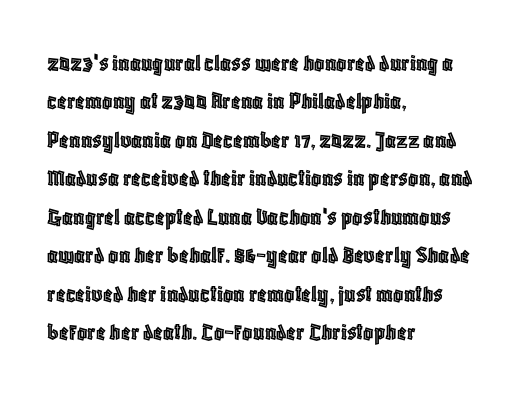
The image shows 25 px text type, upright; set left-aligned, normal line spacing (1.54x), normal letter spacing, not underlined.
